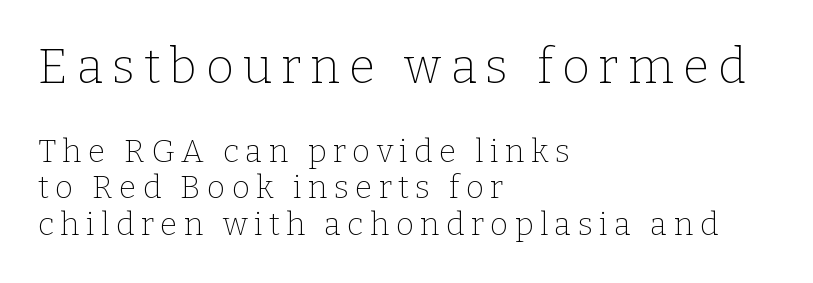
Q: Is the text bold? A: No.
Q: Is the text italic (slanted)? A: No, it is upright.
Q: Is the typeface a serif or a sans-serif typeface? A: Serif.
Q: Is the text underlined? A: No.
Q: How is the paragraph aligned? A: Left-aligned.
Q: Is the spacing between lines tight, normal or loose? A: Tight.
Q: Which block of text is set in a larger size, the first (top) or the second (bottom)? A: The first (top) one.
Q: Width (condensed, normal, or wide)? A: Normal.
Q: Stroke contrast? A: Low.
Q: x-height? A: Medium.
Q: Monospaced? A: No.
